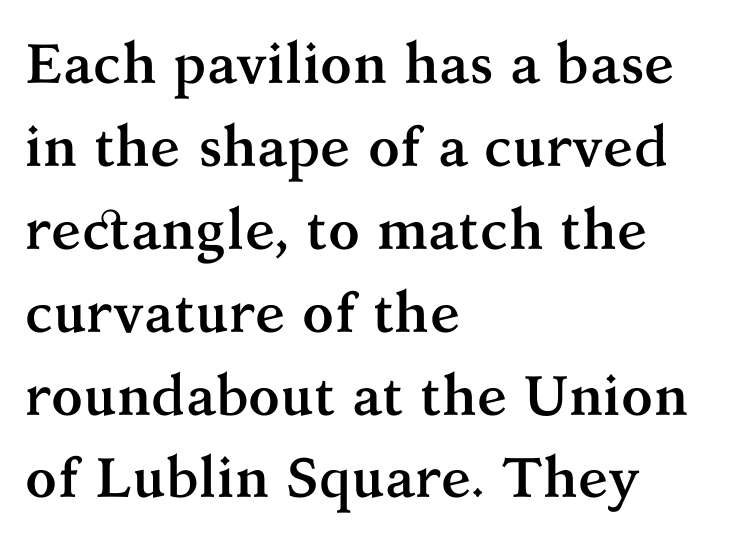
Spacing verdict: proportional, widths tailored to each character. The lettering stays uniformly vertical, giving the passage a roman look. Rule under the text: the space is simply empty. The vertical gap from one line to the next is medium. The rendering shows small feet on the letterforms — a serif design.
